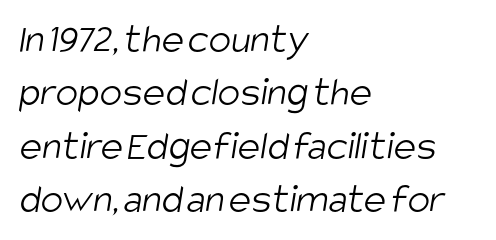
The image shows 42 px light, condensed sans-serif type; set left-aligned, normal line spacing (1.27x), normal letter spacing, not underlined; low stroke contrast and a large x-height.
